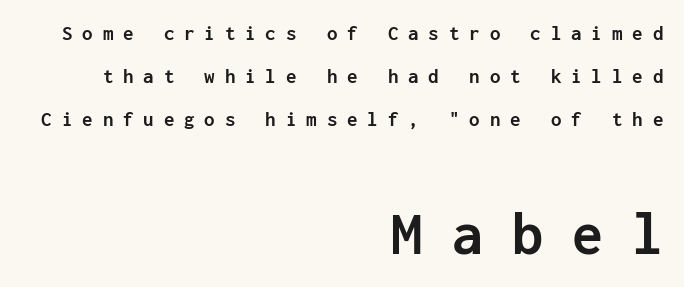
Rule under the text: the space is simply empty. Tall strokes in this sample are plumb rather than angled. Typeset ragged left — the right edge is the straight one. This sample uses expanded letter spacing, leaving extra air between glyphs. The passage shown is typed in a monospace face where columns stay perfectly aligned. The lower block of text is set noticeably larger than the block above it.
